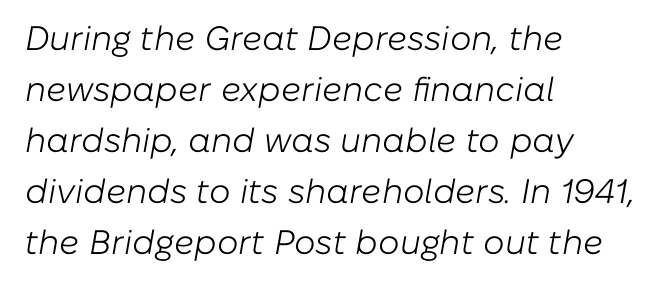
The cut favours lightness, reaching ordinary text weight at its darkest. The space beneath each line is pristine and unruled. Yep, that's italic — everything's leaning. Observe the ordinary spacing: letters are neighbours, not strangers. The passage shown is typed in a proportional face where columns would drift.
